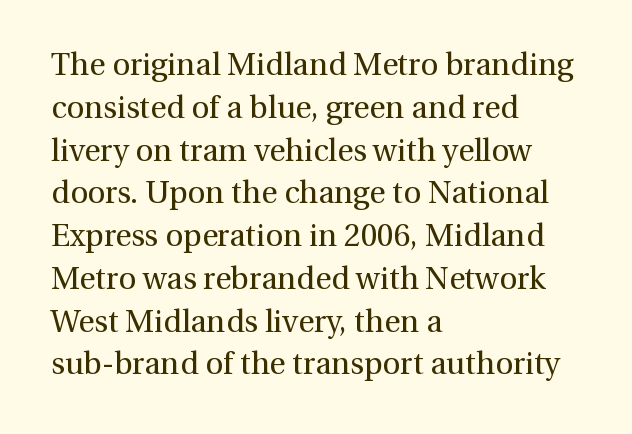
{"serif": "yes", "italic": "no", "bold": "no", "weight": "regular", "width": "normal", "stroke_contrast": "medium", "x_height": "medium", "monospaced": "no", "underline": "no", "align": "left", "line_spacing": "normal", "line_spacing_ratio": 1.38, "letter_spacing": "normal", "letter_spacing_em": 0.0, "glyph_px": 31}
